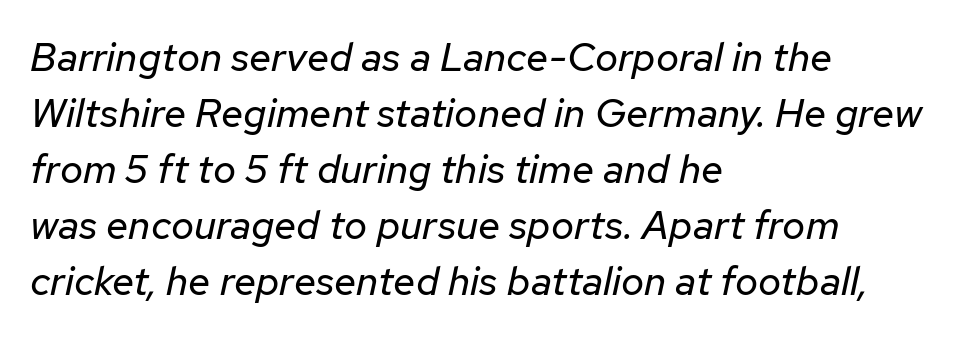
Q: Is the text bold? A: No.
Q: Is the text italic (slanted)? A: Yes, it leans right by about 12 degrees.
Q: Is the text underlined? A: No.
Q: How is the paragraph aligned? A: Left-aligned.
Q: Is the spacing between letters normal or unusually wide? A: Normal.
Q: Is the spacing between lines tight, normal or loose? A: Normal.
Q: Width (condensed, normal, or wide)? A: Normal.
Q: Stroke contrast? A: Low.
Q: x-height? A: Medium.
Q: Monospaced? A: No.
